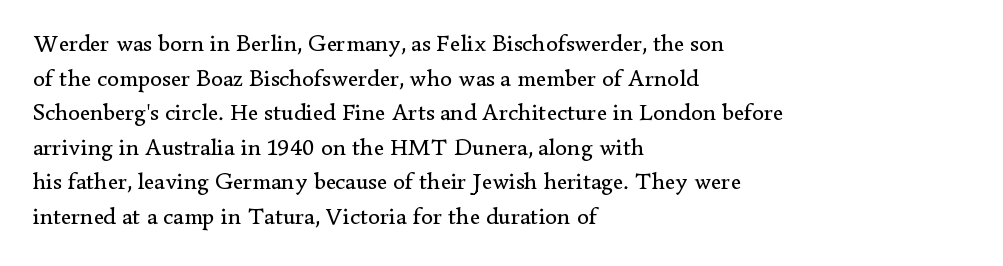
The image shows 24 px text type, upright; set left-aligned, normal line spacing (1.44x), normal letter spacing, not underlined.
